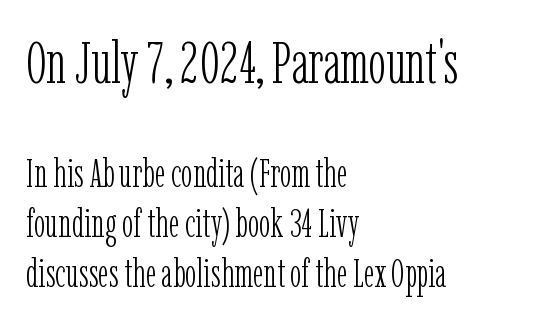
The image shows 59 px light, condensed serif type, upright; set left-aligned, normal line spacing (1.28x), normal letter spacing, not underlined; the first (top) block is 1.51x larger; low stroke contrast and a medium x-height.
